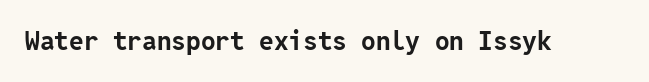
The image shows 26 px bold type, upright; set normal letter spacing, not underlined.
